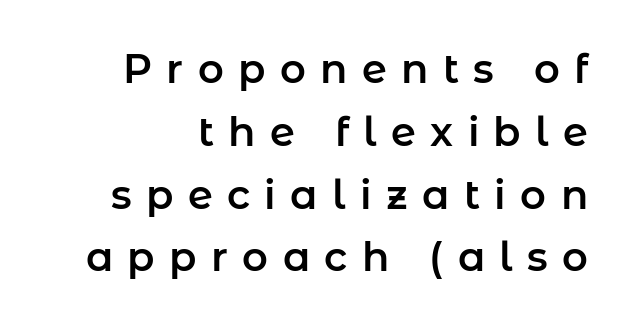
The image shows 40 px sans-serif type, upright; set normal line spacing (1.57x), unusually wide letter spacing (+0.36 em), not underlined; low stroke contrast and a medium x-height.
